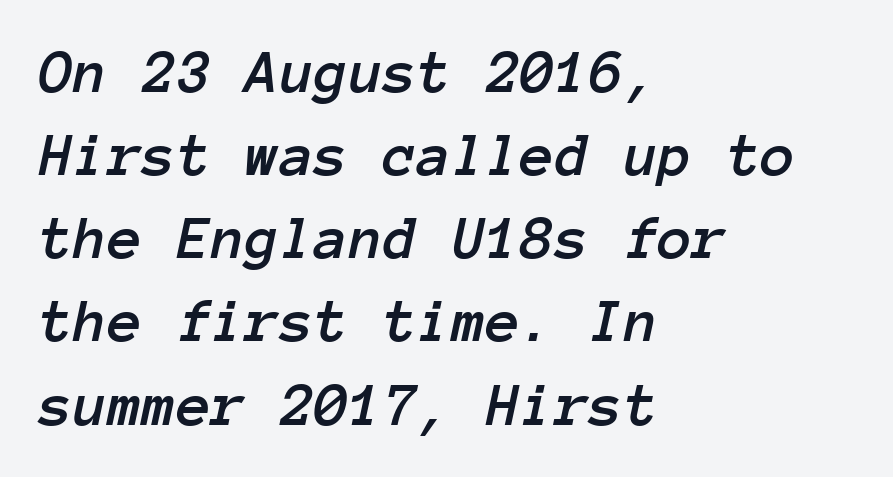
The rendering uses typewriter-style spacing with identical character cells. There's an unmistakable incline to the writing here. Evenly set lines give the paragraph a standard silhouette. Each row of text sits above clean, open space. The lines in this sample share a left origin and differ only in where they stop. The face used here is rendered with its standard letterfit.
